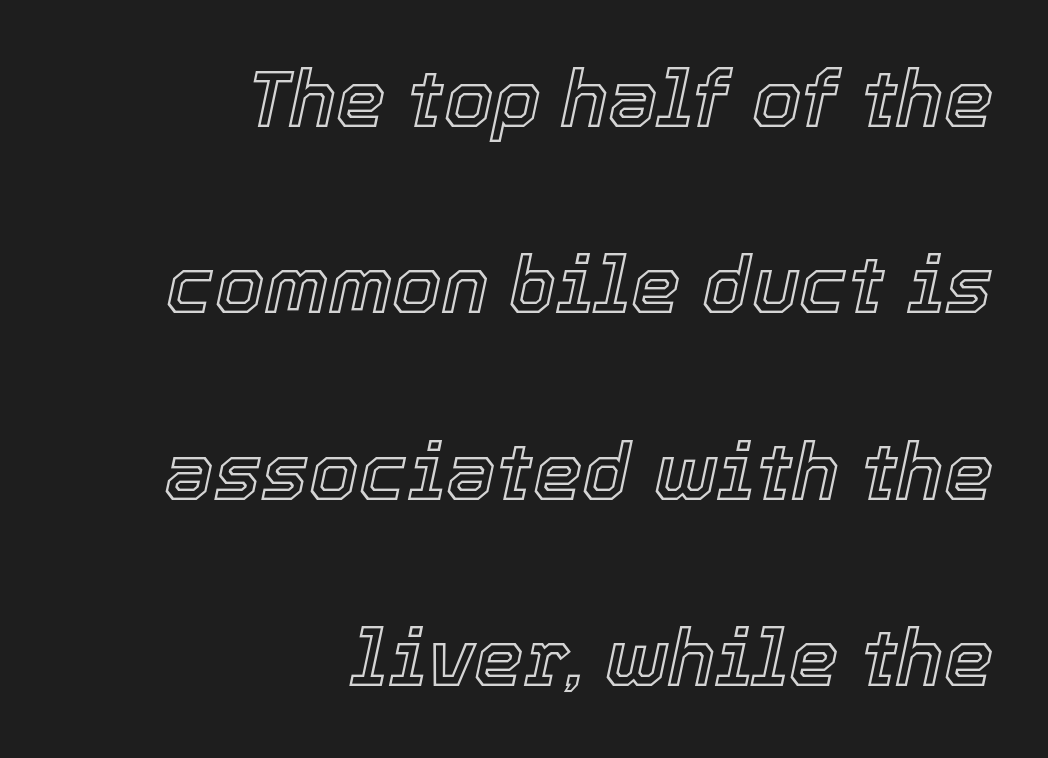
Nobody drew a line under any word here. A typesetter would mark this as italic. Regarding leading, the lines here are spaced well apart. Here the glyphs are tracked normally, forming tight word shapes.
